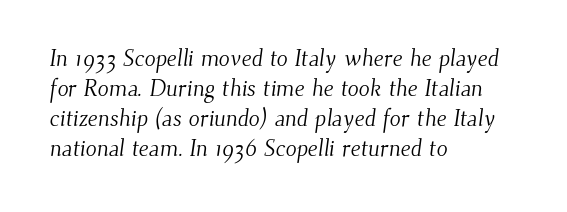
The image shows 23 px text type; set left-aligned, normal line spacing (1.3x), normal letter spacing, not underlined.
